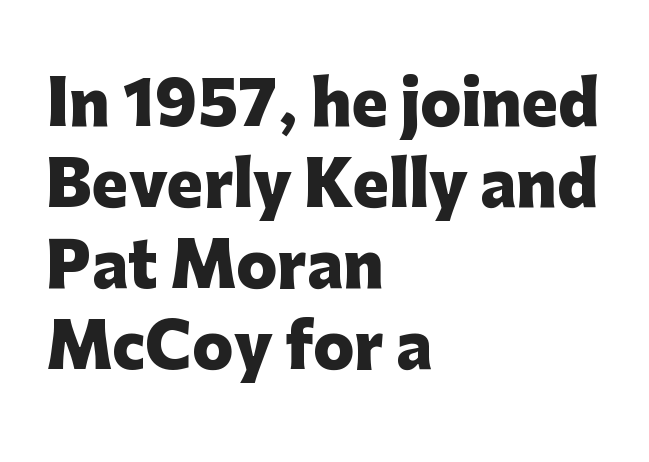
The image shows 60 px heavy sans-serif type, upright; set left-aligned, normal line spacing (1.35x), normal letter spacing, not underlined; low stroke contrast and a medium x-height.
